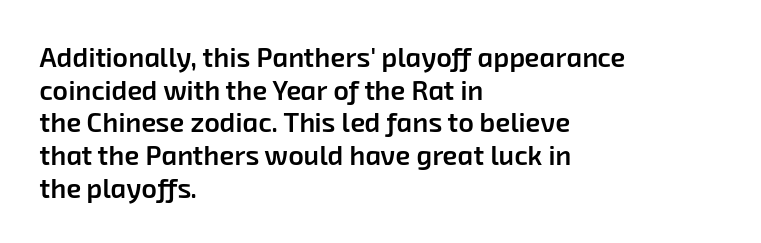
The image shows 27 px text type; set left-aligned, line spacing 1.21x, normal letter spacing, not underlined.
